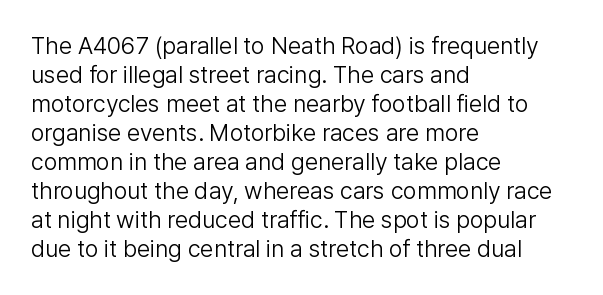
The strokes carry an ordinary text weight at most. Default kerning and tracking; the words read as compact shapes. The gap between lines stays unmarked. Does the lettering tilt? It doesn't — this is upright.
